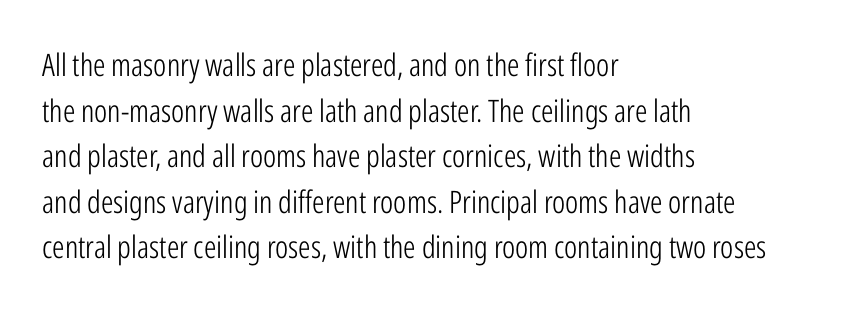
Q: Is the text bold? A: No.
Q: Is the text italic (slanted)? A: No, it is upright.
Q: Is the typeface a serif or a sans-serif typeface? A: Sans-serif.
Q: Is the text underlined? A: No.
Q: How is the paragraph aligned? A: Left-aligned.
Q: Is the spacing between letters normal or unusually wide? A: Normal.
Q: Is the spacing between lines tight, normal or loose? A: Normal.
Q: Width (condensed, normal, or wide)? A: Condensed.
Q: Stroke contrast? A: Low.
Q: x-height? A: Medium.
Q: Monospaced? A: No.
